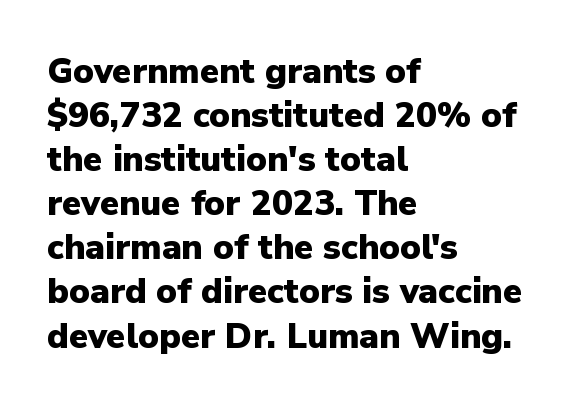
Nobody touched the tracking dial on this one. These lines are rendered in a variable-pitch font. The face used here is a sans, in the tradition of grotesques and geometrics. Weight: bold. The block of text has a typical density, with ordinary space between rows. The lines in this sample share a left origin and differ only in where they stop.
